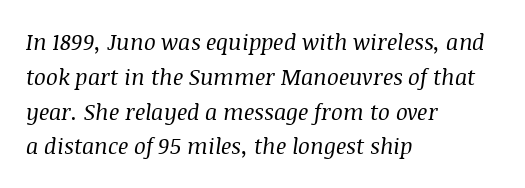
{"italic": "yes", "lean": "right", "slant_degrees": 8, "bold": "no", "underline": "no", "align": "left", "line_spacing": "normal", "line_spacing_ratio": 1.58, "letter_spacing": "normal", "letter_spacing_em": 0.0, "glyph_px": 22}
